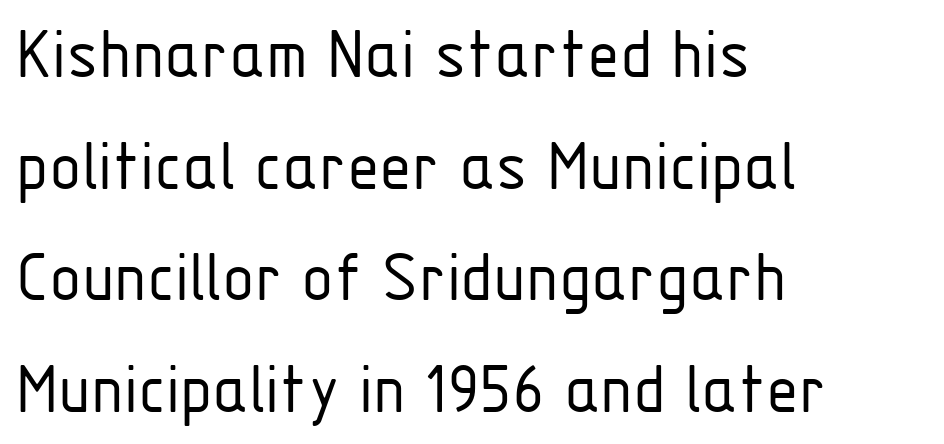
Q: Is the text bold? A: No.
Q: Is the text italic (slanted)? A: No, it is upright.
Q: Is the typeface a serif or a sans-serif typeface? A: Sans-serif.
Q: Is the text underlined? A: No.
Q: How is the paragraph aligned? A: Left-aligned.
Q: Is the spacing between letters normal or unusually wide? A: Normal.
Q: Is the spacing between lines tight, normal or loose? A: Normal.
Q: Width (condensed, normal, or wide)? A: Condensed.
Q: Stroke contrast? A: Low.
Q: x-height? A: Medium.
Q: Monospaced? A: No.
